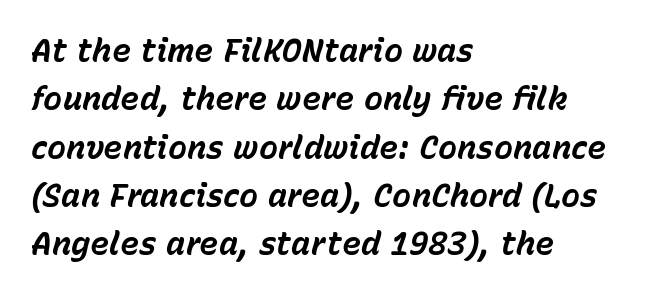
Q: Is the text bold? A: Yes.
Q: Is the text italic (slanted)? A: Yes, it leans right by about 15 degrees.
Q: Is the text underlined? A: No.
Q: How is the paragraph aligned? A: Left-aligned.
Q: Is the spacing between letters normal or unusually wide? A: Normal.
Q: Is the spacing between lines tight, normal or loose? A: Normal.
Q: Width (condensed, normal, or wide)? A: Normal.
Q: Stroke contrast? A: Low.
Q: x-height? A: Medium.
Q: Monospaced? A: No.
